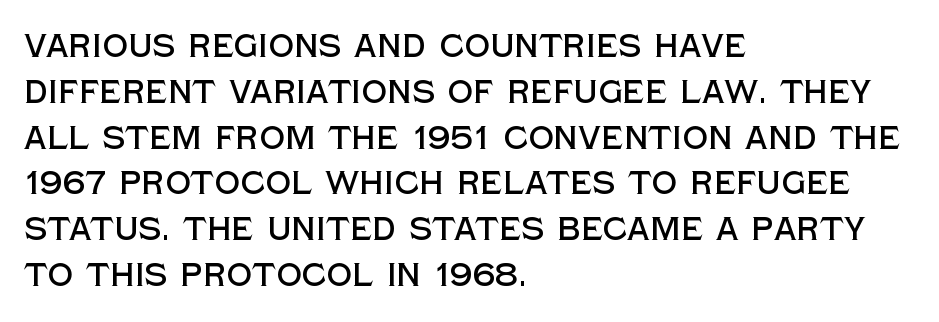
The image shows 32 px sans-serif type, upright; set left-aligned, normal line spacing (1.43x), normal letter spacing, not underlined; a large x-height.
